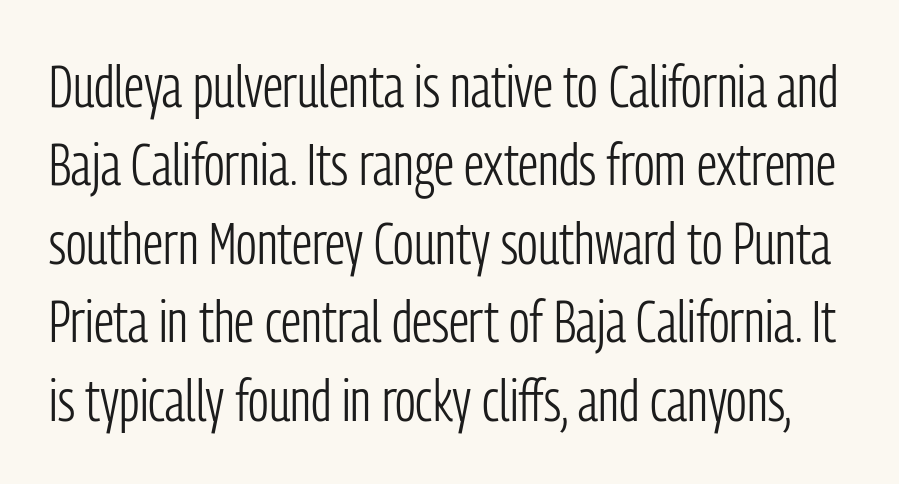
The image shows 59 px light, condensed sans-serif type, upright; set normal line spacing (1.33x), normal letter spacing, not underlined; low stroke contrast and a medium x-height.
